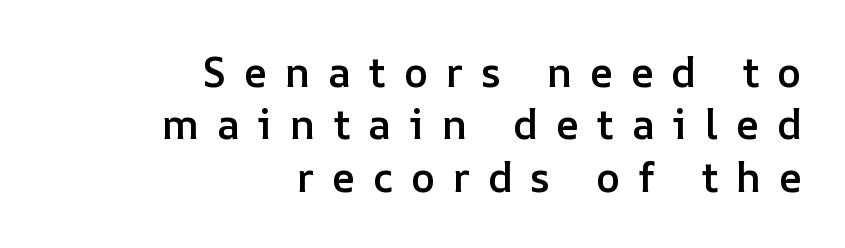
The image shows 41 px semibold type, upright; set right-aligned, normal line spacing (1.28x), unusually wide letter spacing (+0.43 em), not underlined; low stroke contrast and a medium x-height.
